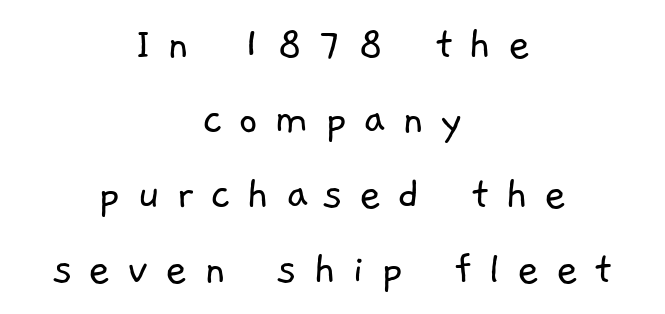
The image shows 48 px light sans-serif type; set centered, normal line spacing (1.56x), unusually wide letter spacing (+0.33 em), not underlined; low stroke contrast and a medium x-height.
